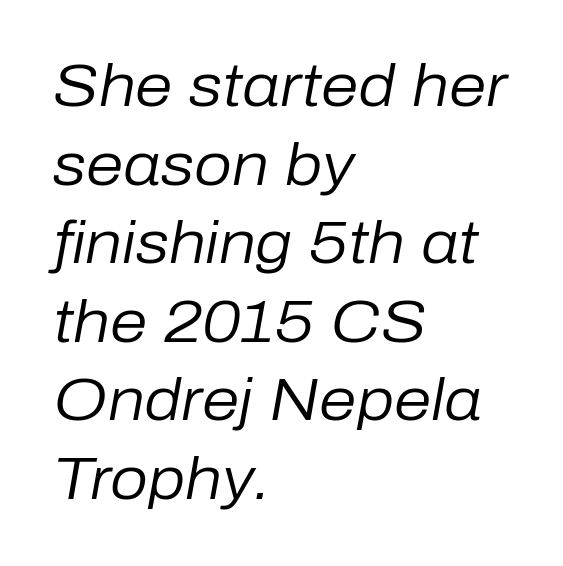
The image shows 60 px regular-weight type, italic (leaning right); set left-aligned, normal line spacing (1.31x), normal letter spacing, not underlined; low stroke contrast and a medium x-height.
